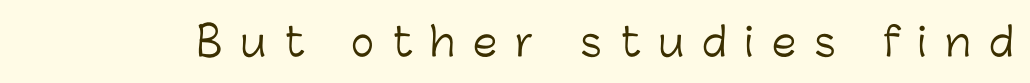
Underline: absent. Note the varied advance widths — an 'i' is clearly narrower than an 'm'. Grotesque or geometric, the face here clearly has no serifs. Unbolded letterforms with no extra heft. The letters are spread apart with noticeably loose tracking. When letters stand straight like this, we call the style roman or upright.
